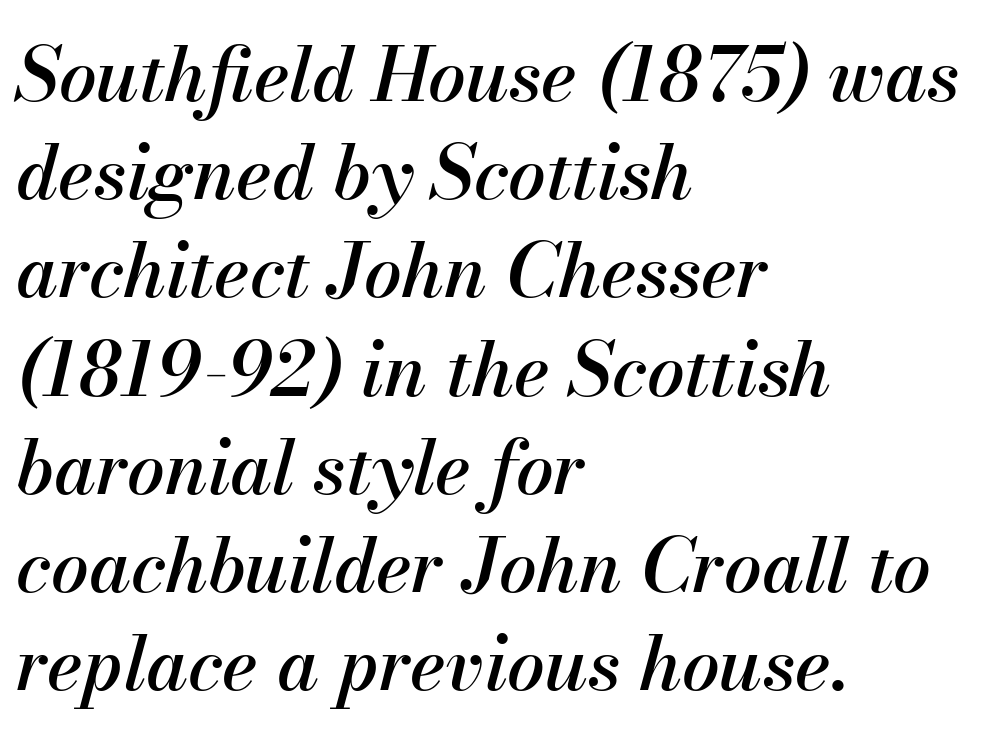
Q: Is the text italic (slanted)? A: Yes, it leans right by about 13 degrees.
Q: Is the text underlined? A: No.
Q: How is the paragraph aligned? A: Left-aligned.
Q: Is the spacing between letters normal or unusually wide? A: Normal.
Q: Is the spacing between lines tight, normal or loose? A: Normal.
Q: Width (condensed, normal, or wide)? A: Normal.
Q: Stroke contrast? A: Medium.
Q: x-height? A: Small.
Q: Monospaced? A: No.
